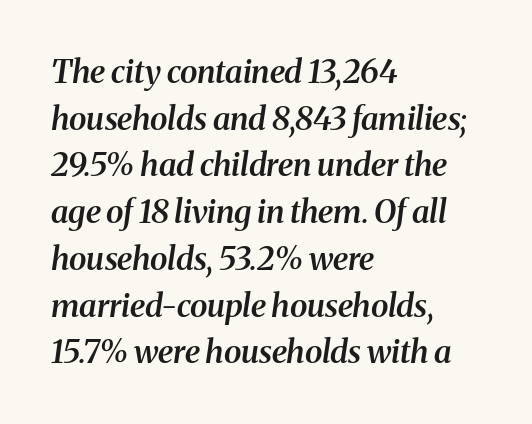
What's the leading like? Ordinary, nothing unusual. The specimen omits any rule beneath the text block's lines. Horizontally, the lines are justified to the leading edge only. The passage shown is typed in a proportional face where columns would drift.
